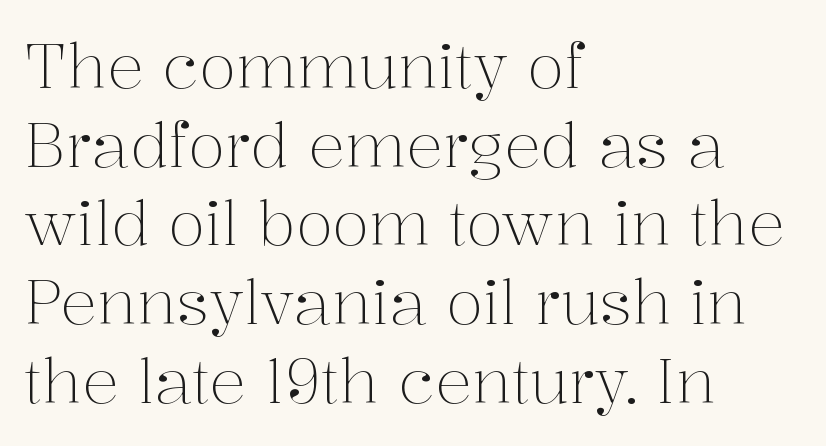
The image shows 61 px light serif type, upright; set left-aligned, normal line spacing (1.29x), normal letter spacing, not underlined; medium stroke contrast and a medium x-height.
